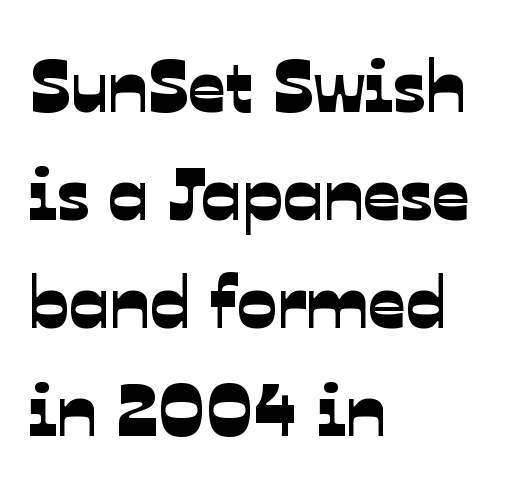
{"serif": "no", "width": "normal", "stroke_contrast": "low", "x_height": "medium", "monospaced": "no", "underline": "no", "align": "left", "line_spacing": "normal", "line_spacing_ratio": 1.46, "letter_spacing": "normal", "letter_spacing_em": 0.0, "glyph_px": 74}
